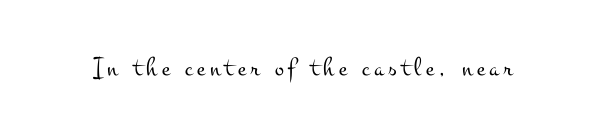
The space directly below the letters is spotless. The letters look calm and open, with moderate or lighter stems.
